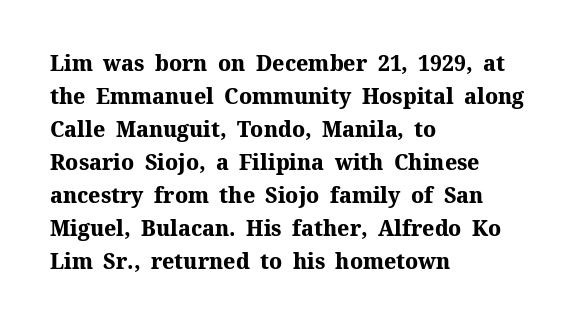
{"italic": "no", "bold": "yes", "underline": "no", "align": "left", "line_spacing": "normal", "line_spacing_ratio": 1.57, "letter_spacing": "normal", "letter_spacing_em": 0.0, "glyph_px": 21}
